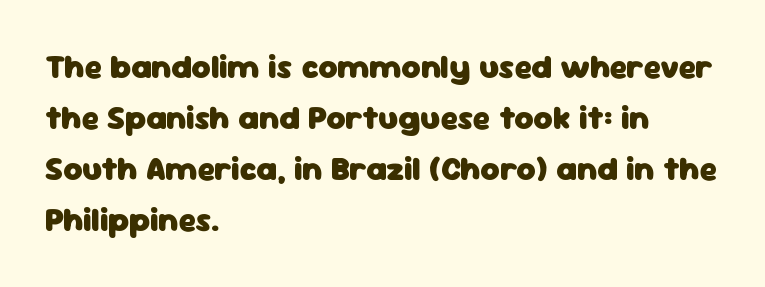
The image shows 33 px heavy sans-serif type, upright; set left-aligned, normal line spacing (1.55x), normal letter spacing, not underlined; low stroke contrast and a medium x-height.
